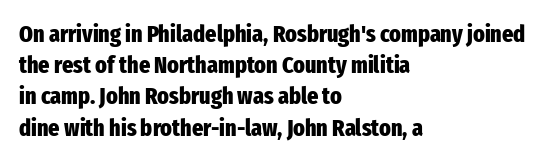
The image shows 24 px bold type, upright; set left-aligned, normal line spacing (1.3x), normal letter spacing, not underlined.
